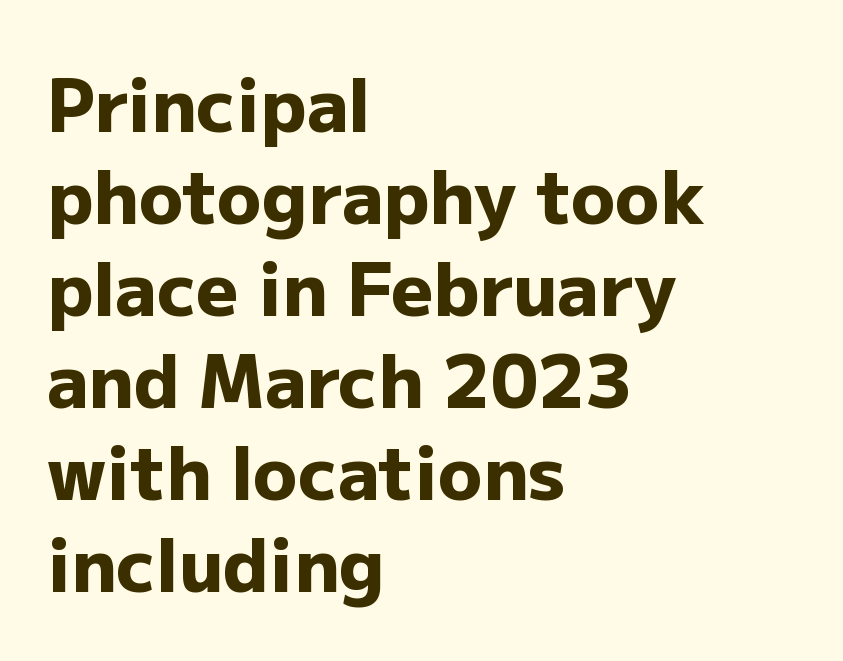
Compared with typical body copy, the letter spacing here is the same. Spacing verdict: proportional, widths tailored to each character. The space directly below the letters is spotless. The glyphs have the mass of a bold cut.
